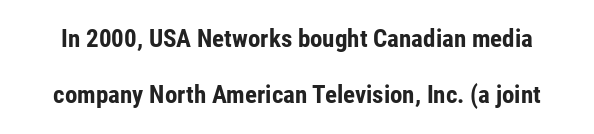
The image shows 25 px bold type, upright; set loose line spacing (2.25x), normal letter spacing, not underlined.
